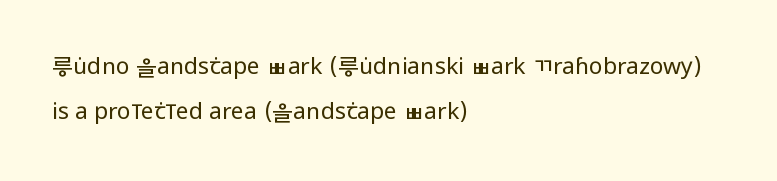
The image shows 23 px text type, upright; set left-aligned, loose line spacing (1.94x), normal letter spacing, not underlined.
